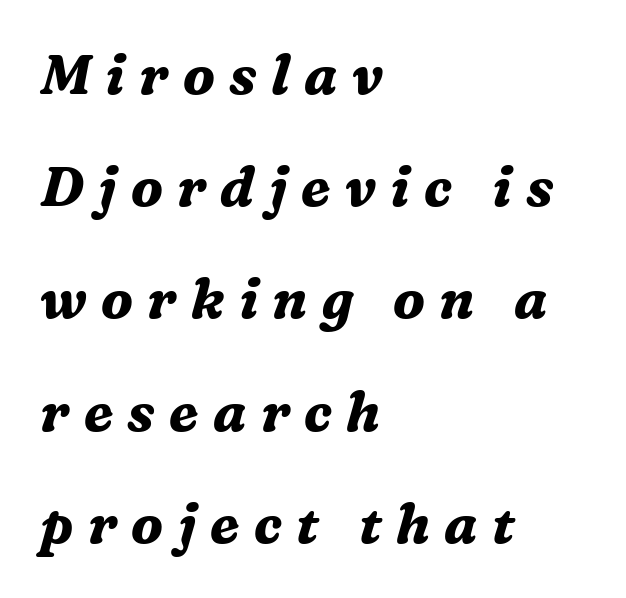
What's the leading like? Stretched, with rows far apart. Honestly, the letter spacing is so wide it's the main thing you notice. Horizontally, the lines are justified to the leading edge only. It's the slanting kind of type.
